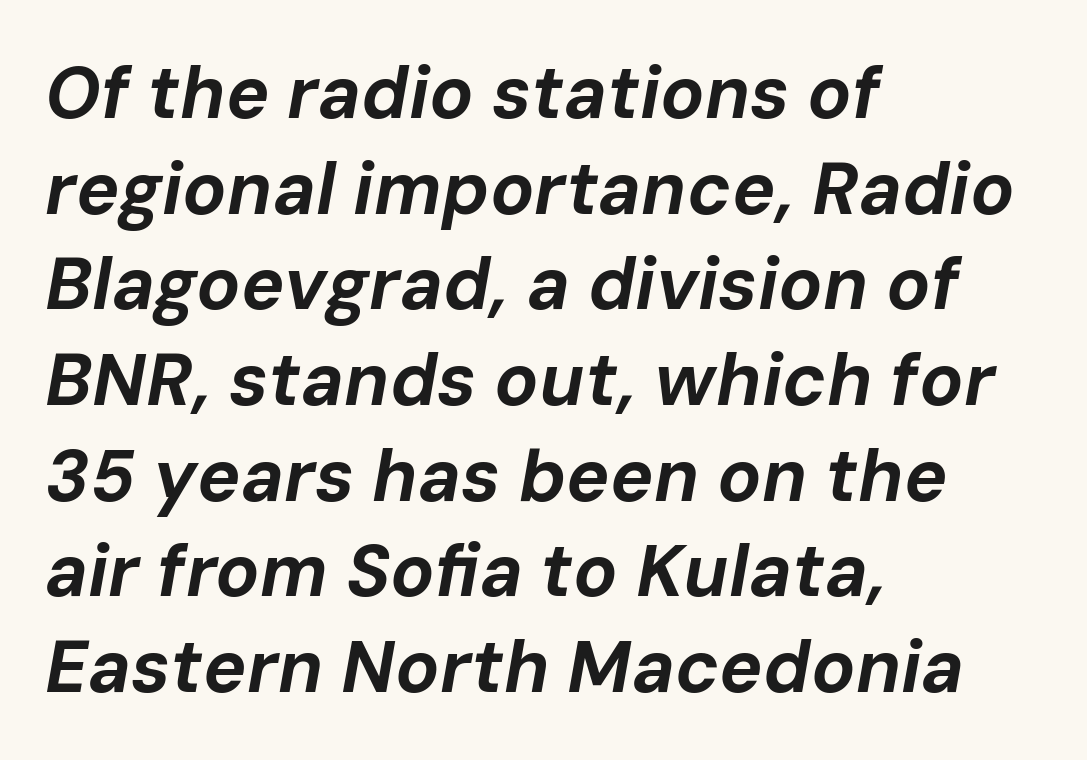
Q: Is the text bold? A: Yes.
Q: Is the text italic (slanted)? A: Yes, it leans right by about 10 degrees.
Q: Is the text underlined? A: No.
Q: How is the paragraph aligned? A: Left-aligned.
Q: Is the spacing between letters normal or unusually wide? A: Normal.
Q: Is the spacing between lines tight, normal or loose? A: Normal.
Q: Width (condensed, normal, or wide)? A: Normal.
Q: Stroke contrast? A: Low.
Q: x-height? A: Medium.
Q: Monospaced? A: No.
